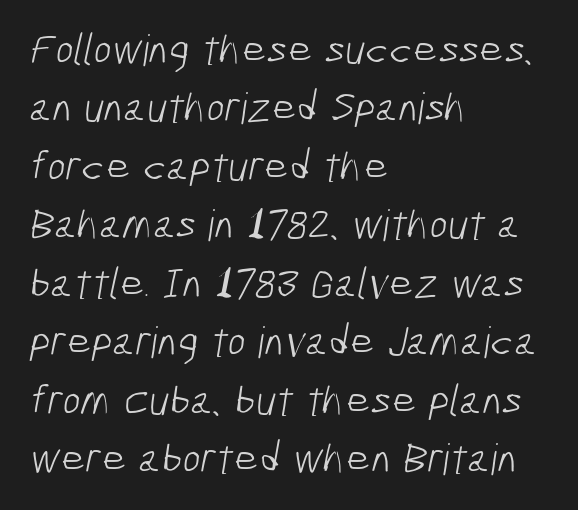
Q: Is the text bold? A: No.
Q: Is the typeface a serif or a sans-serif typeface? A: Sans-serif.
Q: Is the text underlined? A: No.
Q: How is the paragraph aligned? A: Left-aligned.
Q: Is the spacing between letters normal or unusually wide? A: Normal.
Q: Is the spacing between lines tight, normal or loose? A: Normal.
Q: Width (condensed, normal, or wide)? A: Condensed.
Q: Stroke contrast? A: Low.
Q: x-height? A: Medium.
Q: Monospaced? A: No.
